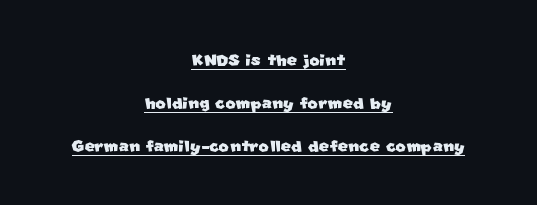
The image shows 22 px text type; set centered, loose line spacing (1.95x), normal letter spacing, underlined.
